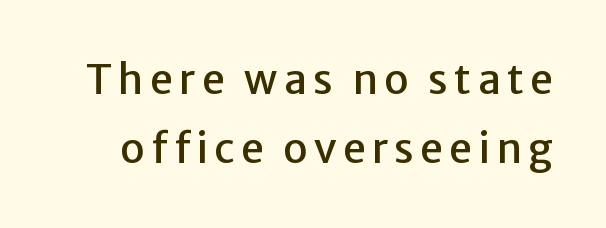
Q: Is the text italic (slanted)? A: No, it is upright.
Q: Is the typeface a serif or a sans-serif typeface? A: Sans-serif.
Q: Is the text underlined? A: No.
Q: Is the spacing between lines tight, normal or loose? A: Normal.
Q: Width (condensed, normal, or wide)? A: Normal.
Q: Stroke contrast? A: Low.
Q: x-height? A: Medium.
Q: Monospaced? A: No.
